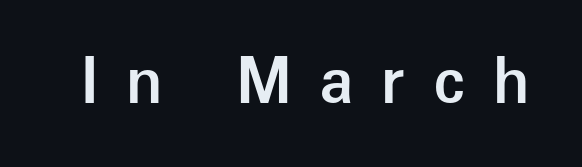
{"serif": "no", "italic": "no", "bold": "semi", "weight": "semibold", "width": "normal", "stroke_contrast": "low", "x_height": "medium", "monospaced": "no", "underline": "no", "letter_spacing": "wide", "letter_spacing_em": 0.45, "glyph_px": 62}
